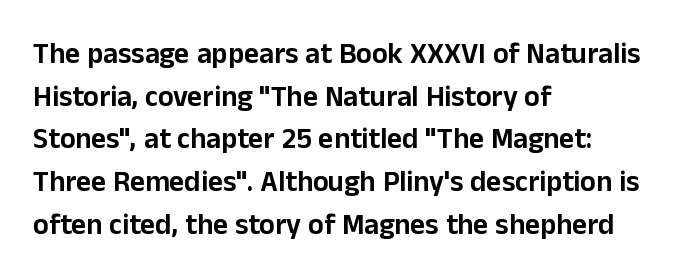
Honestly, there is no underline to notice here at all. Are there feet on the stems? There aren't — it's a sans. The lettering holds an erect, upright posture throughout. One-word summary of the alignment: left. Nothing unusual about the tracking: characters are spaced as the font intends. The space between consecutive lines is moderate.
